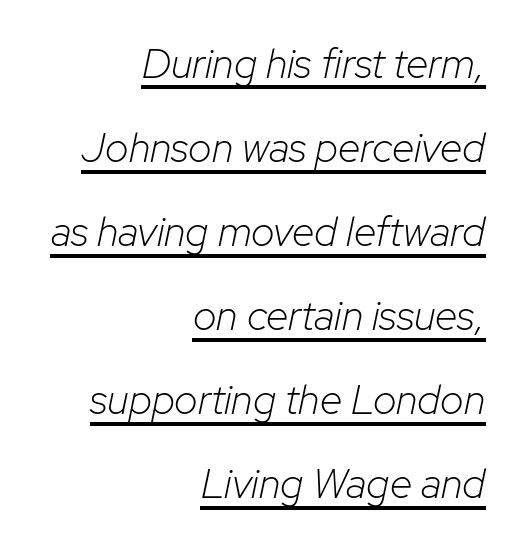
{"italic": "yes", "lean": "right", "slant_degrees": 12, "bold": "no", "weight": "light", "width": "normal", "stroke_contrast": "low", "x_height": "medium", "monospaced": "no", "underline": "yes", "align": "right", "line_spacing": "loose", "line_spacing_ratio": 2.05, "letter_spacing": "normal", "letter_spacing_em": 0.0, "glyph_px": 41}
